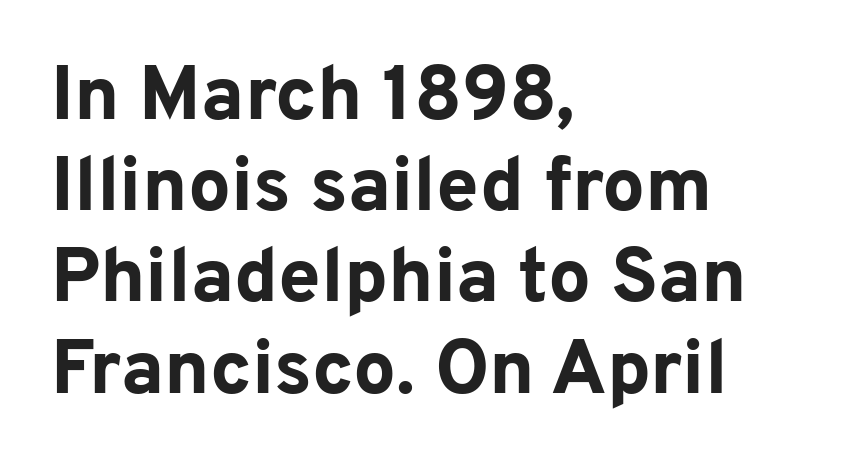
The image shows 76 px bold sans-serif type, upright; set left-aligned, line spacing 1.2x, normal letter spacing, not underlined; low stroke contrast and a medium x-height.
